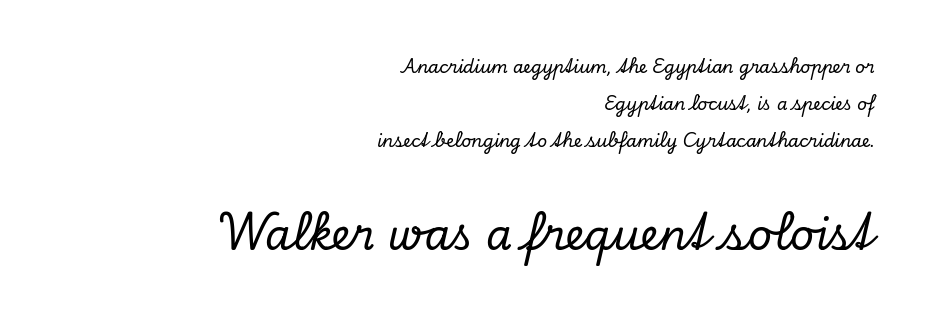
The lines are spread far apart with generous leading. The letters advance in unequal steps, a hallmark of proportional type. Slant detected: the letters are inclined. The gaps between neighbouring characters are ordinary and unremarkable. These lines are composed in type with serifs. A student would call this right alignment; a typographer would say flush right, rag left.
